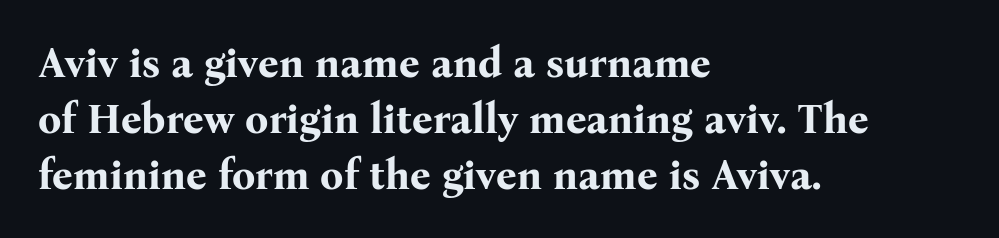
Plain, unruled lines of type. In terms of letterspacing, this is plain default setting. You'd pick this weight for a headline — it's a proper bold. Summary of vertical rhythm: regular, with standard interline spacing. Ordinary non-slanted type is in use. A typesetter would call this proportional, since set widths differ per character.
